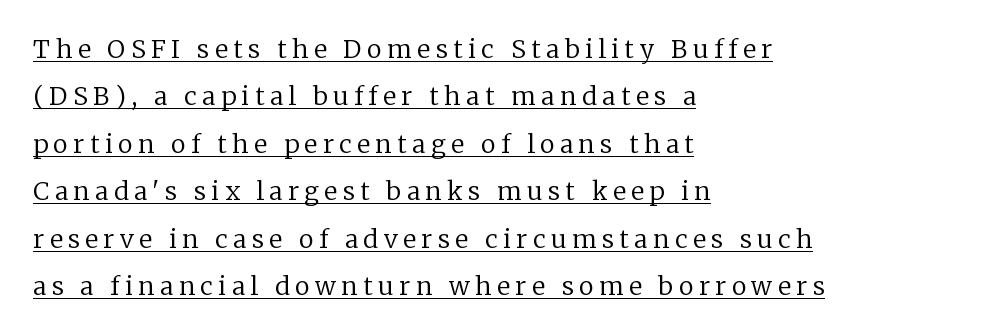
The image shows 25 px text type, upright; set left-aligned, loose line spacing (1.9x), unusually wide letter spacing (+0.22 em), underlined.
